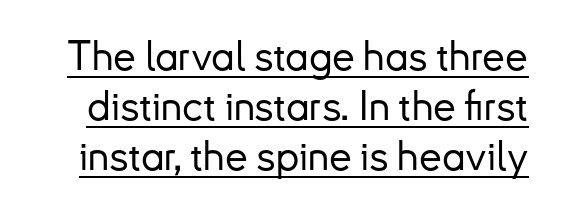
The letters advance in unequal steps, a hallmark of proportional type. This rendering employs a face without finishing strokes, i.e., a sans-serif. Glyph-to-glyph distance matches everyday printed text. Every character sits straight up, as roman type does.
